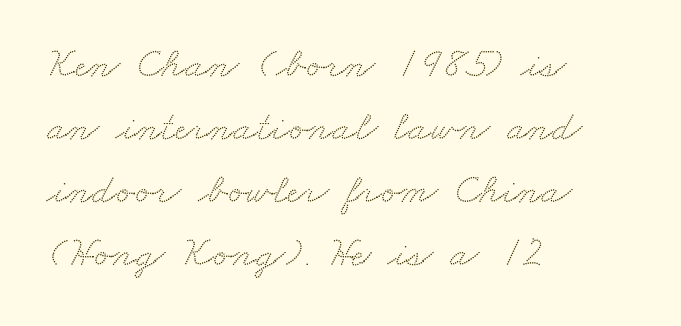
Q: Is the typeface a serif or a sans-serif typeface? A: Serif.
Q: Is the text underlined? A: No.
Q: How is the paragraph aligned? A: Left-aligned.
Q: Is the spacing between letters normal or unusually wide? A: Normal.
Q: Is the spacing between lines tight, normal or loose? A: Normal.
Q: Width (condensed, normal, or wide)? A: Wide.
Q: Stroke contrast? A: Medium.
Q: x-height? A: Small.
Q: Monospaced? A: No.
